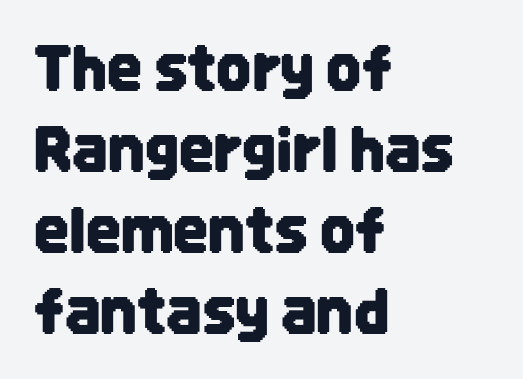
{"serif": "no", "italic": "no", "width": "condensed", "stroke_contrast": "low", "x_height": "large", "monospaced": "no", "underline": "no", "align": "left", "line_spacing": "normal", "line_spacing_ratio": 1.33, "letter_spacing": "normal", "letter_spacing_em": 0.0, "glyph_px": 61}
